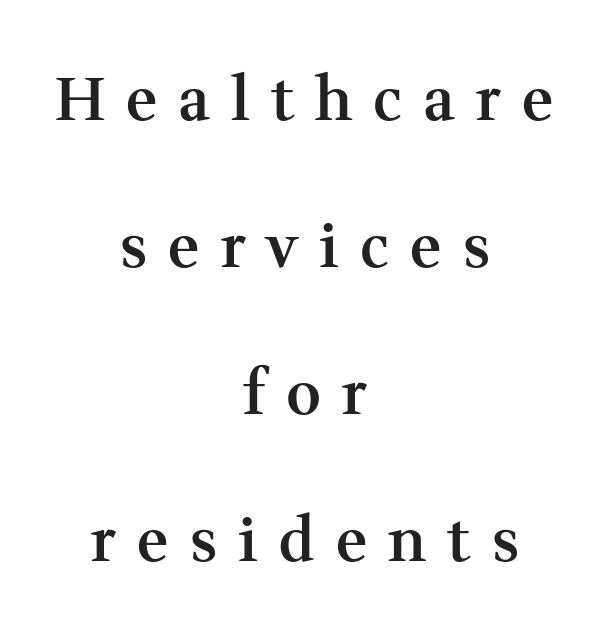
Q: Is the text bold? A: Semi-bold.
Q: Is the text italic (slanted)? A: No, it is upright.
Q: Is the typeface a serif or a sans-serif typeface? A: Serif.
Q: Is the text underlined? A: No.
Q: How is the paragraph aligned? A: Centered.
Q: Is the spacing between letters normal or unusually wide? A: Unusually wide.
Q: Is the spacing between lines tight, normal or loose? A: Loose.
Q: Width (condensed, normal, or wide)? A: Normal.
Q: Stroke contrast? A: Medium.
Q: x-height? A: Medium.
Q: Monospaced? A: No.
